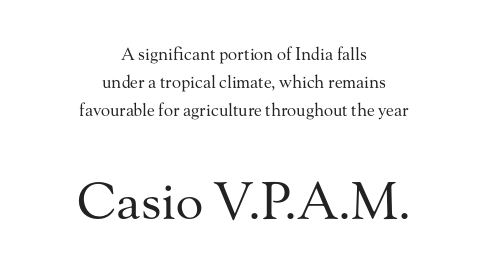
The image shows 51 px regular-weight serif type, upright; set centered, normal line spacing (1.65x), normal letter spacing, not underlined; the second (bottom) block is 3.0x larger; medium stroke contrast and a small x-height.
